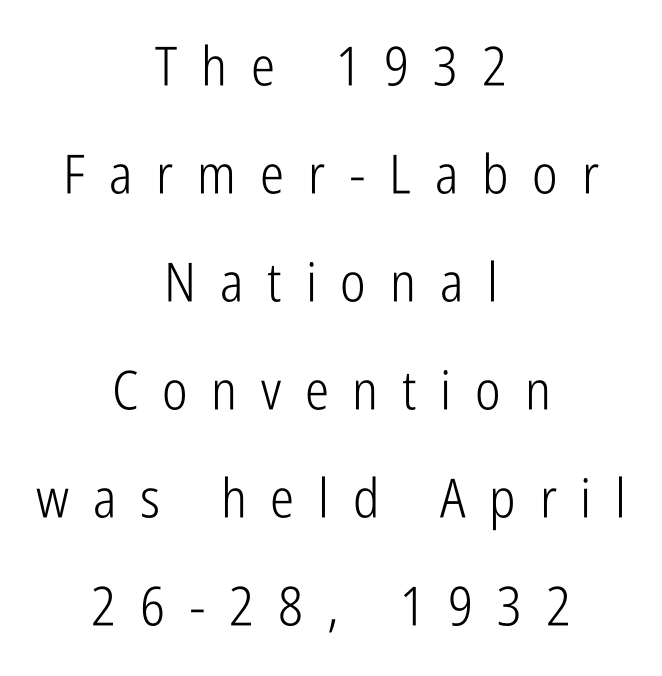
The image shows 54 px light, condensed sans-serif type, upright; set centered, loose line spacing (2.0x), unusually wide letter spacing (+0.44 em), not underlined; low stroke contrast and a medium x-height.
